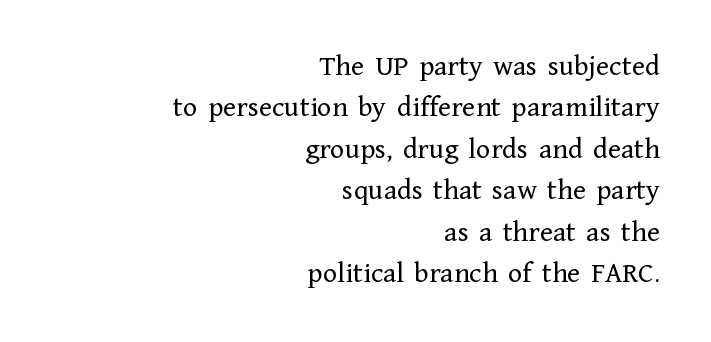
The image shows 30 px regular-weight serif type, upright; set right-aligned, normal line spacing (1.38x), normal letter spacing, not underlined; low stroke contrast and a medium x-height.
